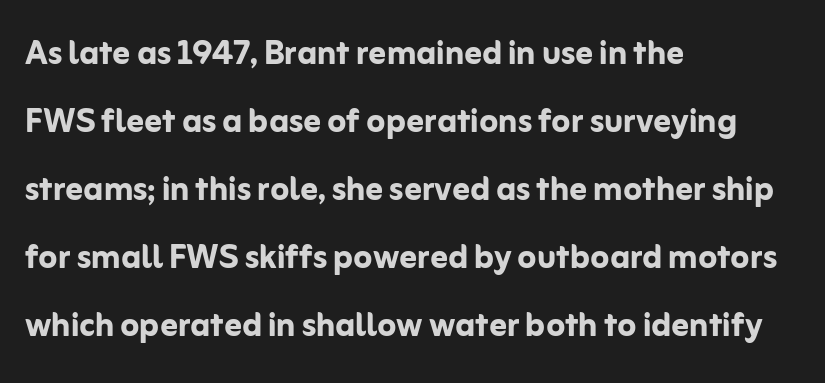
{"serif": "no", "italic": "no", "bold": "yes", "weight": "semibold", "width": "normal", "stroke_contrast": "low", "x_height": "medium", "monospaced": "no", "underline": "no", "align": "left", "line_spacing": "normal", "line_spacing_ratio": 1.58, "letter_spacing": "normal", "letter_spacing_em": 0.0, "glyph_px": 43}
